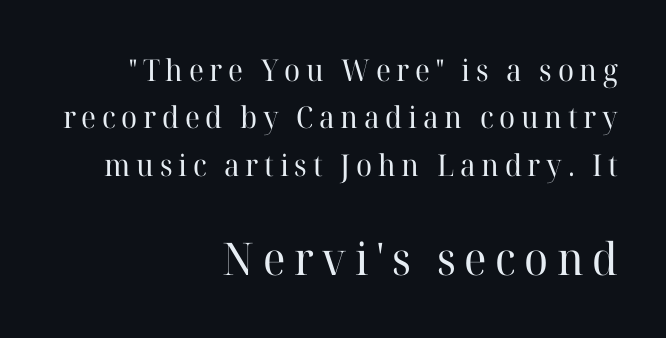
A typesetter would call this proportional, since set widths differ per character. If you squint, the bottom block still reads clearly — it's the larger of the two. The typesetting does not lean heavy: it is not bold. Each letter's strokes conclude with small projecting serifs. Every stem runs plumb, perpendicular to the baseline.
